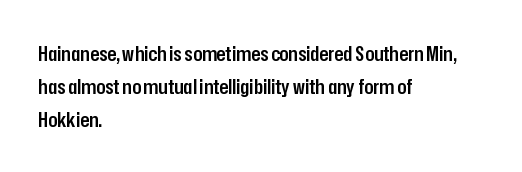
{"italic": "no", "bold": "semi", "underline": "no", "align": "left", "line_spacing": "normal", "line_spacing_ratio": 1.56, "letter_spacing": "normal", "letter_spacing_em": 0.0, "glyph_px": 21}
